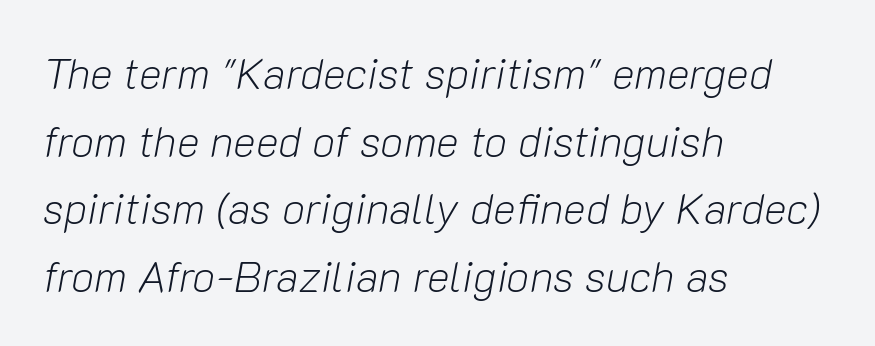
Q: Is the text bold? A: No.
Q: Is the text italic (slanted)? A: Yes, it leans right by about 10 degrees.
Q: Is the text underlined? A: No.
Q: How is the paragraph aligned? A: Left-aligned.
Q: Is the spacing between letters normal or unusually wide? A: Normal.
Q: Is the spacing between lines tight, normal or loose? A: Normal.
Q: Width (condensed, normal, or wide)? A: Normal.
Q: Stroke contrast? A: Low.
Q: x-height? A: Medium.
Q: Monospaced? A: No.
